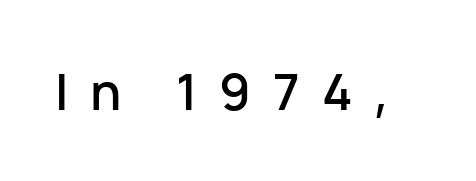
Vertical strokes here are truly vertical. Character widths vary here, with narrow letters taking less room than wide ones. How are the letters spaced? Widely, with obvious added tracking. Any mark beneath the type? The region is blank. The characters display no serif detailing; their extremities are plain.
